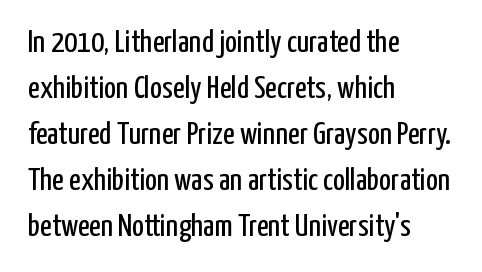
The image shows 32 px regular-weight, condensed sans-serif type, upright; set left-aligned, normal line spacing (1.44x), normal letter spacing, not underlined; low stroke contrast and a medium x-height.
